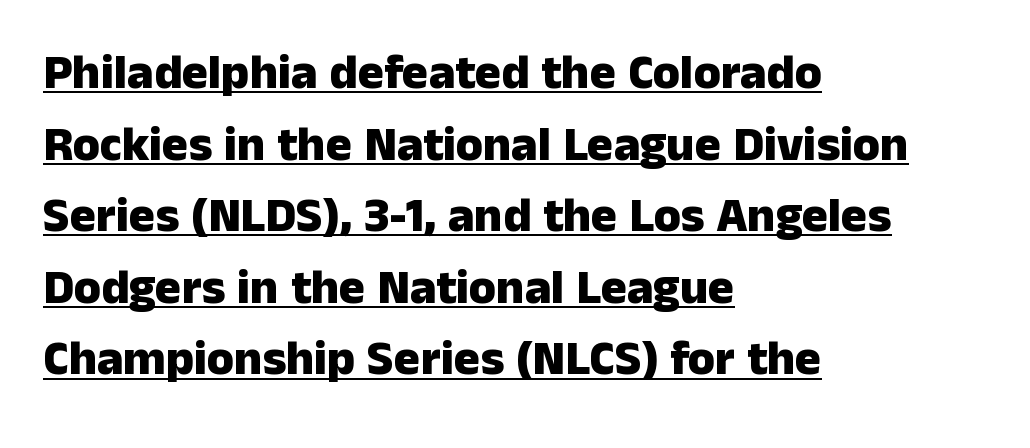
If you drew a line through each stem, it would be perfectly vertical. Emphasis is given by a line drawn under the lettering. Does the type have serifs? No, each stem ends abruptly. The rendering uses a moderate line-height, typical for paragraphs. One-word summary of the alignment: left. Inter-character spacing is left at the font's built-in metrics.
